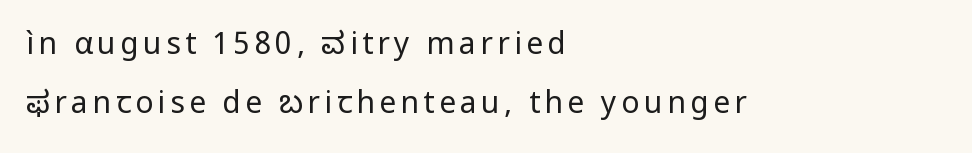
{"serif": "no", "italic": "no", "bold": "no", "weight": "regular", "width": "normal", "stroke_contrast": "low", "x_height": "medium", "monospaced": "no", "underline": "no", "align": "left", "line_spacing": "loose", "line_spacing_ratio": 1.98, "glyph_px": 30}
